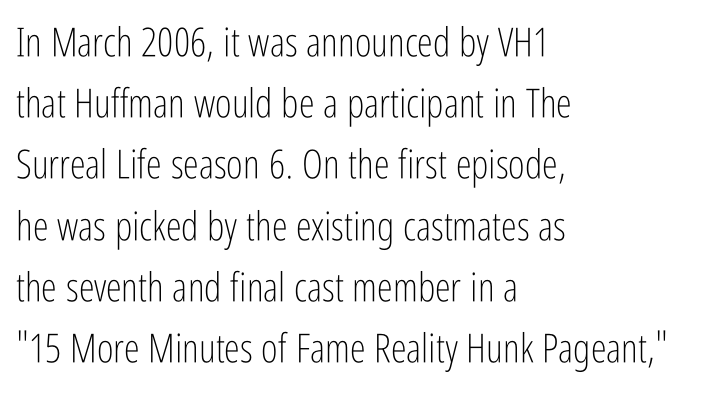
The rendering uses natural spacing where letterforms have individual widths. The passage shown stacks its lines at a standard gap. Letterform terminals end flat and unadorned throughout the passage. Lines of text with bare space underneath. Is the stroke heavy? The answer is a plain regular-or-lighter.
